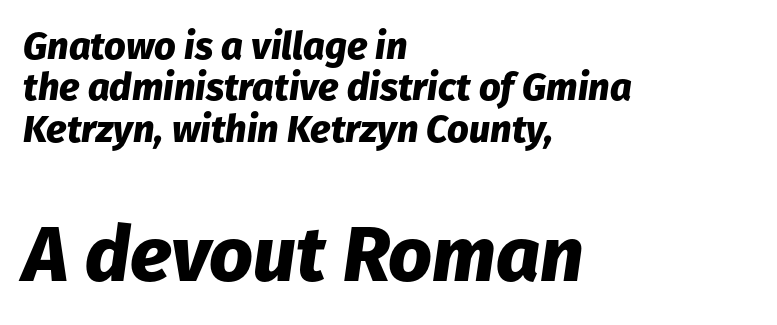
Q: Is the text bold? A: Yes.
Q: Is the text italic (slanted)? A: Yes, it leans right by about 8 degrees.
Q: Is the text underlined? A: No.
Q: How is the paragraph aligned? A: Left-aligned.
Q: Is the spacing between letters normal or unusually wide? A: Normal.
Q: Is the spacing between lines tight, normal or loose? A: Tight.
Q: Which block of text is set in a larger size, the first (top) or the second (bottom)? A: The second (bottom) one.
Q: Width (condensed, normal, or wide)? A: Normal.
Q: Stroke contrast? A: Low.
Q: x-height? A: Medium.
Q: Monospaced? A: No.
